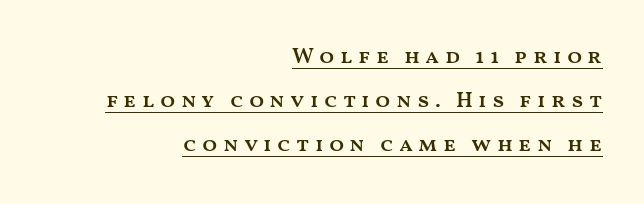
Caption: lettering with a line underneath. Loose tracking; the words dissolve into strings of separated letters. A typesetter would mark this as roman, not italic. Typesetter's note: demi weight, one step under bold.
